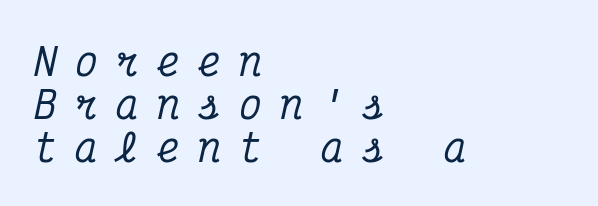
The image shows 38 px condensed serif type, italic (leaning right), monospaced; set left-aligned, tight line spacing (1.13x), unusually wide letter spacing (+0.48 em), not underlined; medium stroke contrast and a medium x-height.
